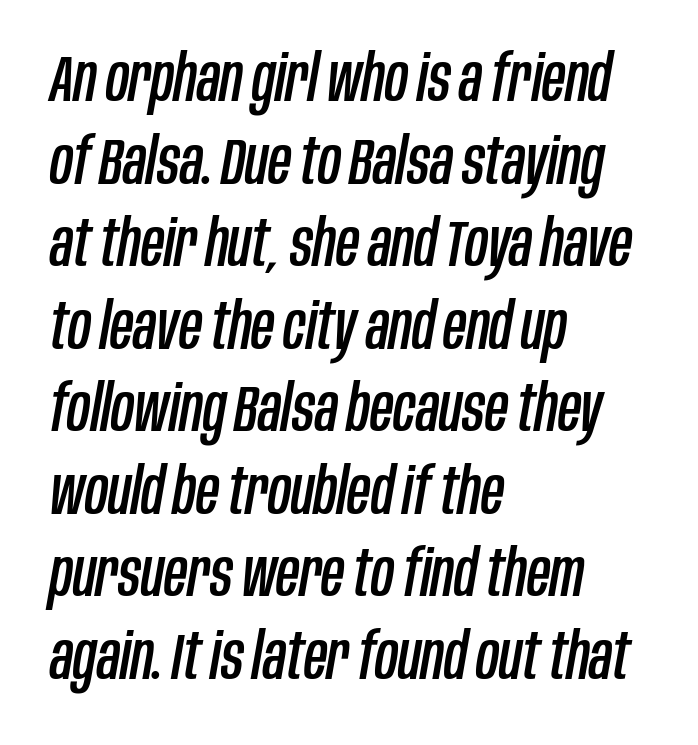
Alignment: flush left. Looks like regular typesetting: each glyph gets only the width it needs. Evenly set lines give the paragraph a standard silhouette. Style check: oblique. A typesetter would call this zero additional tracking.
